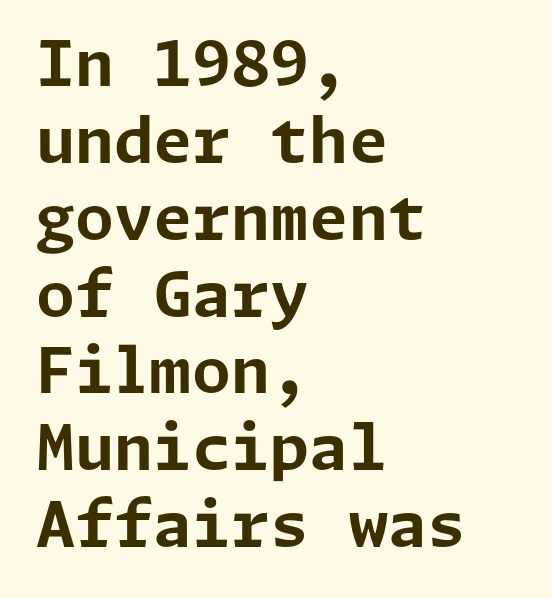
Clear beneath every line of the passage. In terms of posture, this sample is upright. The face used here has the dense, thick strokes of a bold. Characters follow at the spacing the type designer built in.
